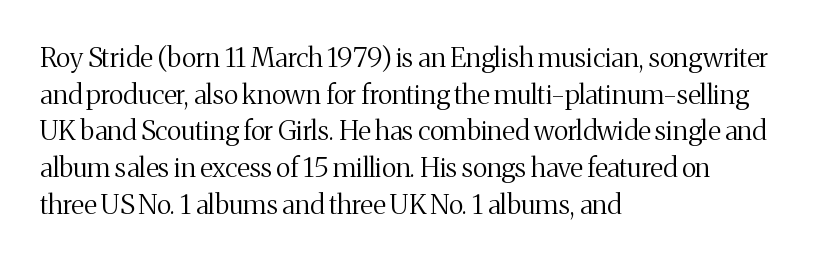
The image shows 27 px text type, upright; set left-aligned, normal line spacing (1.36x), normal letter spacing, not underlined.
